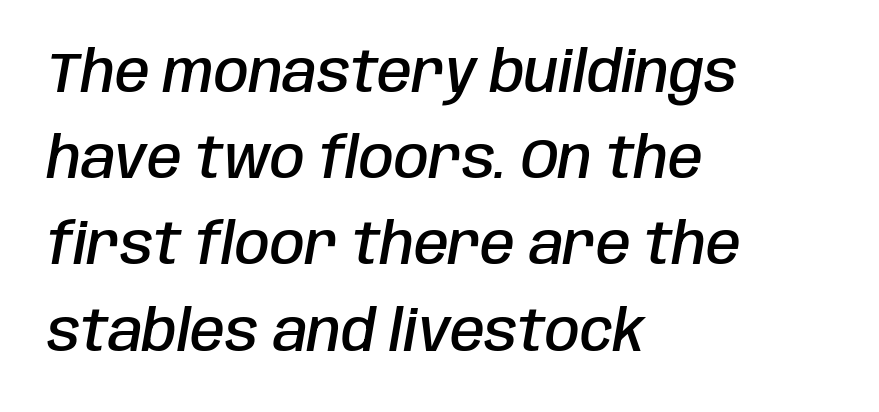
The setting favours the left margin, as ordinary paragraphs usually do. An italicized treatment has been applied to the whole sample. Do the characters align in a grid? No, the font is proportional. Summary of vertical rhythm: regular, with standard interline spacing.
